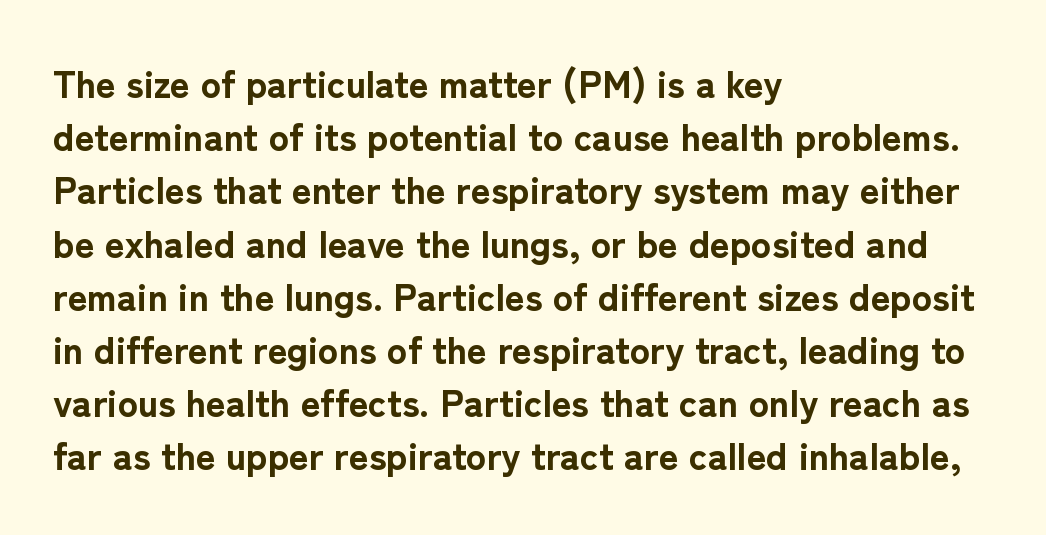
Q: Is the text bold? A: Yes.
Q: Is the text italic (slanted)? A: No, it is upright.
Q: Is the typeface a serif or a sans-serif typeface? A: Sans-serif.
Q: Is the text underlined? A: No.
Q: How is the paragraph aligned? A: Left-aligned.
Q: Is the spacing between letters normal or unusually wide? A: Normal.
Q: Is the spacing between lines tight, normal or loose? A: Normal.
Q: Width (condensed, normal, or wide)? A: Normal.
Q: Stroke contrast? A: Low.
Q: x-height? A: Medium.
Q: Monospaced? A: No.
